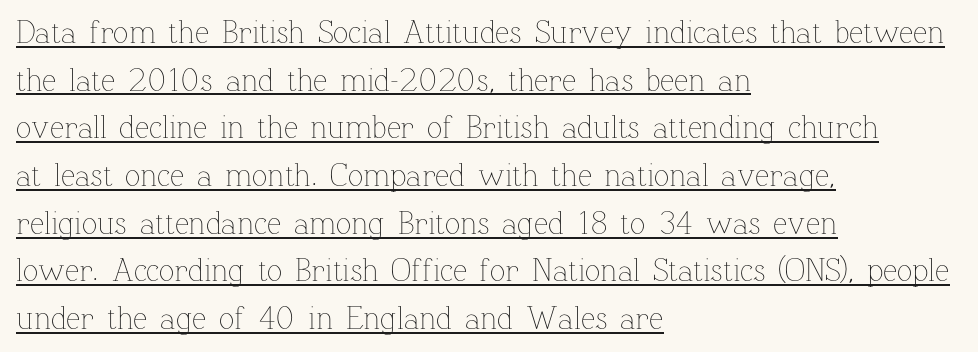
The image shows 32 px thin type, upright; set left-aligned, normal line spacing (1.49x), normal letter spacing, underlined; low stroke contrast and a medium x-height.
